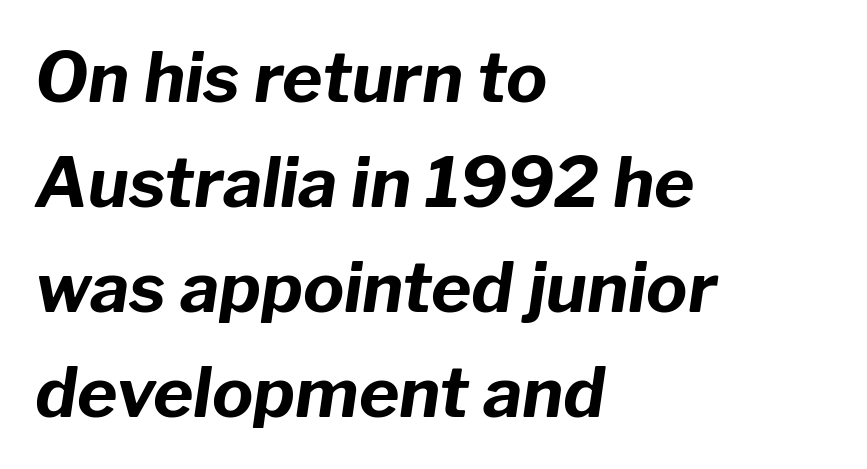
{"italic": "yes", "lean": "right", "slant_degrees": 8, "bold": "yes", "weight": "bold", "width": "normal", "stroke_contrast": "low", "x_height": "medium", "monospaced": "no", "underline": "no", "align": "left", "line_spacing": "normal", "line_spacing_ratio": 1.52, "letter_spacing": "normal", "letter_spacing_em": 0.0, "glyph_px": 69}
